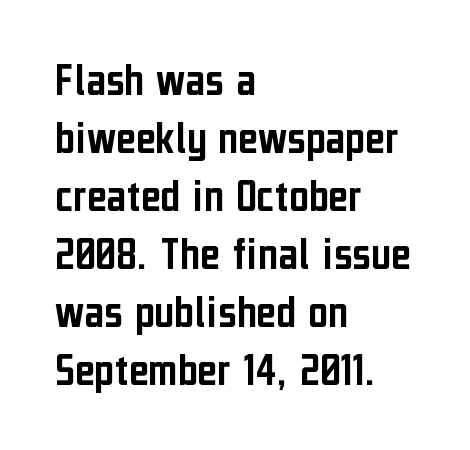
The image shows 48 px condensed sans-serif type, upright; set left-aligned, line spacing 1.21x, normal letter spacing, not underlined; low stroke contrast and a medium x-height.
